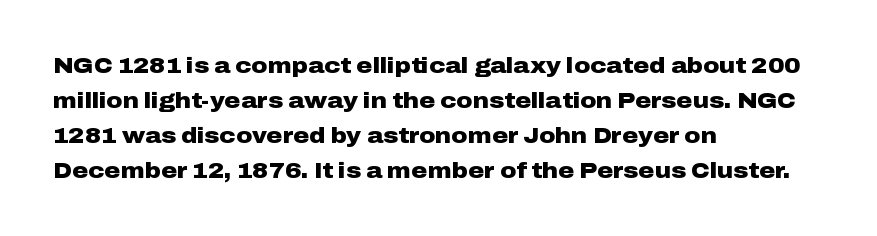
Horizontal bands of white between lines are of average thickness. The rendering keeps characters at their native spacing. Line beginnings align vertically; line endings do not. The font is running at its bold setting. No italicization has been applied; the sample stays upright.
